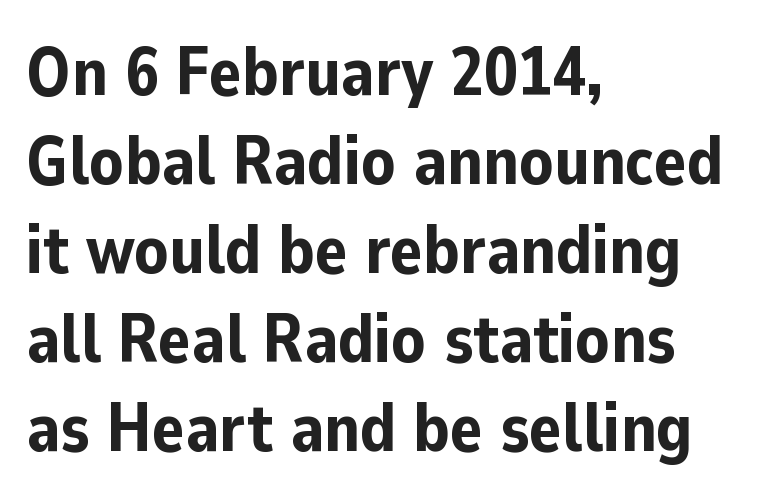
The image shows 68 px bold sans-serif type, upright; set left-aligned, normal line spacing (1.31x), normal letter spacing, not underlined; low stroke contrast and a medium x-height.
